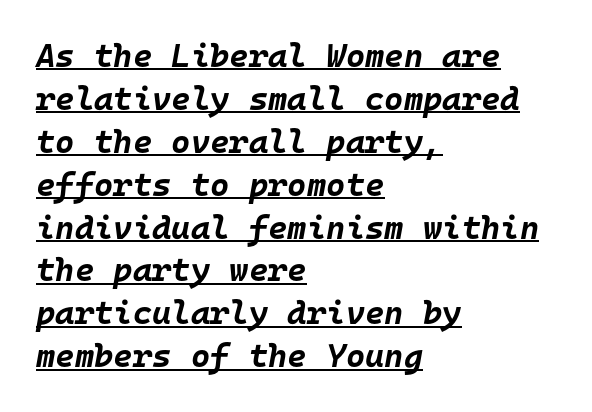
The image shows 33 px bold type, italic (leaning right), monospaced; set left-aligned, normal line spacing (1.3x), normal letter spacing, underlined; low stroke contrast and a large x-height.
